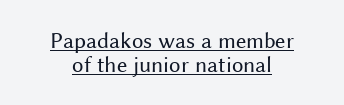
The image shows 23 px text type, upright; set centered, tight line spacing (1.03x), normal letter spacing, underlined.
